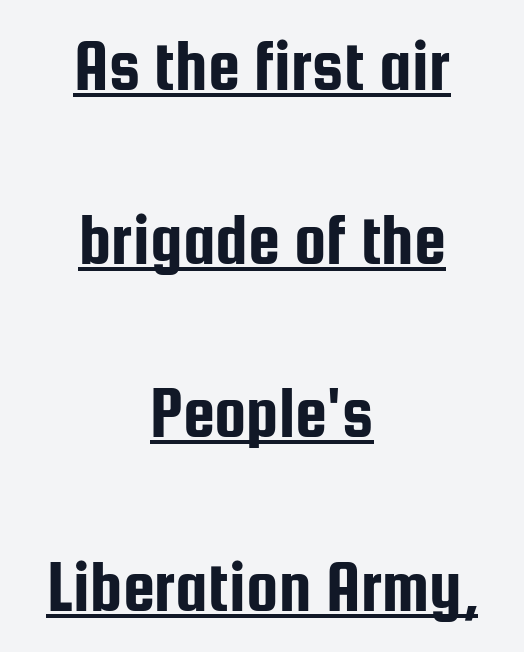
The whitespace from short lines is split evenly between both sides. If you drew a line through each stem, it would be perfectly vertical. Each letter keeps its own natural width here, so spacing adapts to shape. Honestly, the letter spacing is just normal — you wouldn't notice it.
